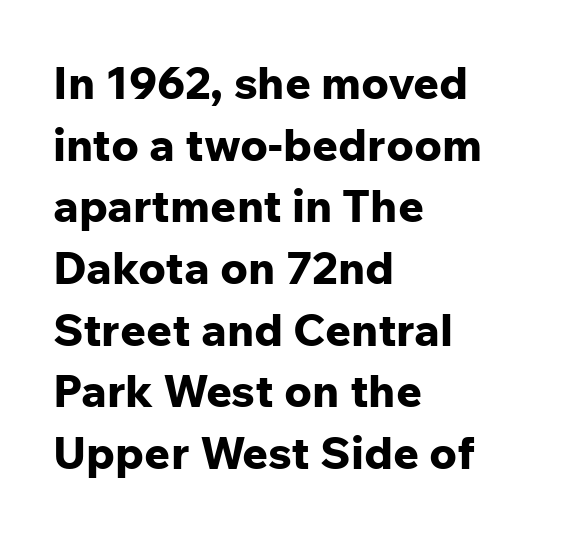
{"serif": "no", "italic": "no", "bold": "yes", "weight": "bold", "width": "normal", "stroke_contrast": "low", "x_height": "medium", "monospaced": "no", "underline": "no", "align": "left", "line_spacing": "normal", "line_spacing_ratio": 1.37, "letter_spacing": "normal", "letter_spacing_em": 0.0, "glyph_px": 45}
